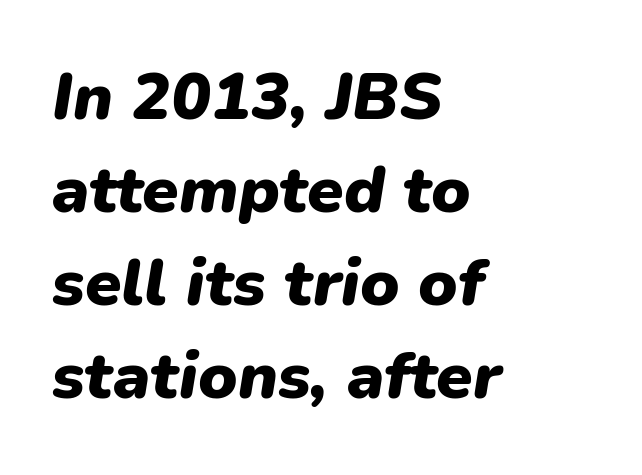
The gap between lines stays unmarked. Caption: multi-line text, flush left, ragged right. I'd describe the lettering as bold — thick and assertive. Leading: standard. Character widths vary here, with narrow letters taking less room than wide ones. The letters sit at their default tracking, neither squeezed nor spread.
